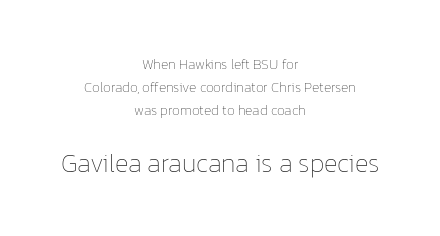
The image shows 26 px text type, upright; set centered, normal line spacing (1.64x), normal letter spacing, not underlined; the second (bottom) block is 1.86x larger.
